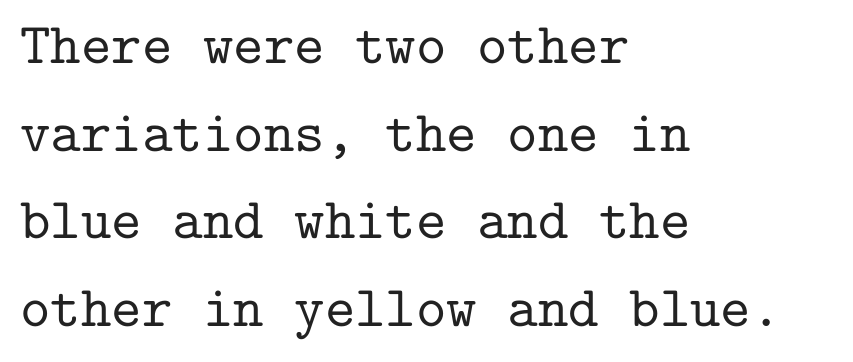
Q: Is the text italic (slanted)? A: No, it is upright.
Q: Is the typeface a serif or a sans-serif typeface? A: Serif.
Q: Is the text underlined? A: No.
Q: How is the paragraph aligned? A: Left-aligned.
Q: Is the spacing between letters normal or unusually wide? A: Normal.
Q: Is the spacing between lines tight, normal or loose? A: Normal.
Q: Width (condensed, normal, or wide)? A: Normal.
Q: Stroke contrast? A: Low.
Q: x-height? A: Medium.
Q: Monospaced? A: Yes.
